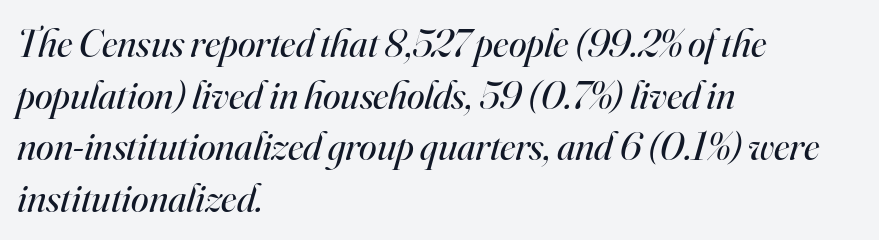
{"serif": "yes", "italic": "yes", "lean": "right", "slant_degrees": 16, "bold": "no", "weight": "regular", "width": "normal", "stroke_contrast": "high", "x_height": "small", "monospaced": "no", "underline": "no", "align": "left", "line_spacing": "normal", "line_spacing_ratio": 1.29, "letter_spacing": "normal", "letter_spacing_em": 0.0, "glyph_px": 40}
